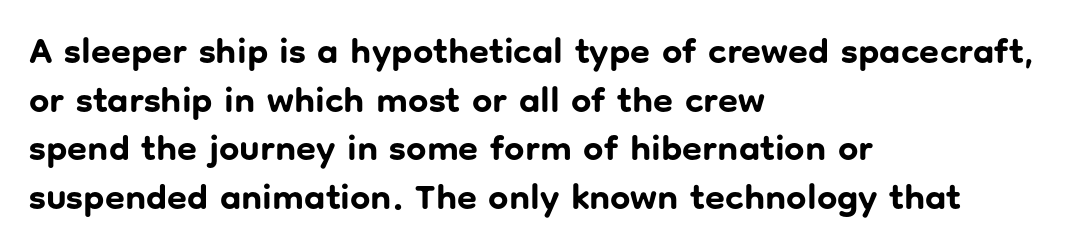
The rendering uses a bold face; every stroke is thick and dark. The passage shown is typed in a proportional face where columns would drift. The axis of the letterforms is exactly vertical. If you measured baseline to baseline, you'd find a middling distance. Reading down the block, your eye returns to a fixed left position each line.
